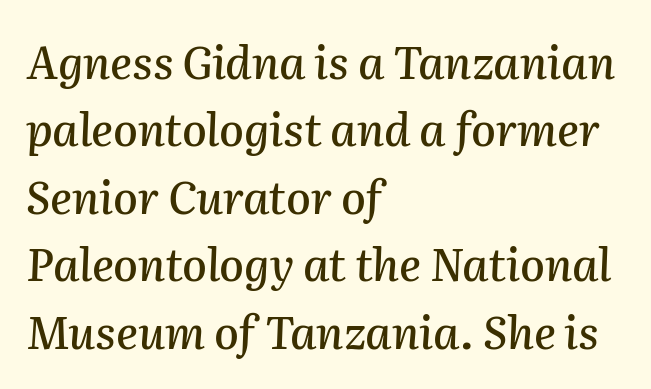
The image shows 45 px text type, italic (leaning right); set left-aligned, normal line spacing (1.5x), normal letter spacing, not underlined; medium stroke contrast and a medium x-height.
